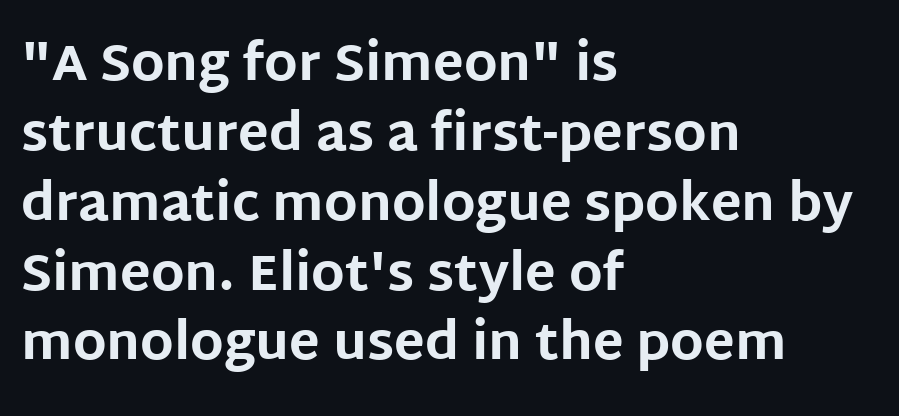
{"serif": "no", "italic": "no", "bold": "yes", "weight": "bold", "width": "normal", "stroke_contrast": "low", "x_height": "large", "monospaced": "no", "underline": "no", "align": "left", "line_spacing": "normal", "line_spacing_ratio": 1.37, "letter_spacing": "normal", "letter_spacing_em": 0.0, "glyph_px": 51}
